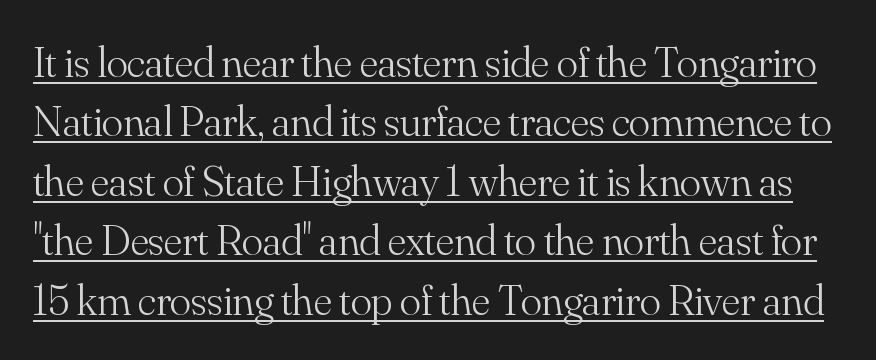
{"serif": "yes", "italic": "no", "bold": "no", "weight": "light", "width": "normal", "stroke_contrast": "medium", "x_height": "small", "monospaced": "no", "underline": "yes", "line_spacing": "normal", "line_spacing_ratio": 1.35, "letter_spacing": "normal", "letter_spacing_em": 0.0, "glyph_px": 44}
